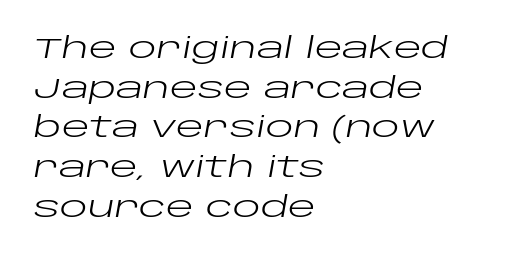
Each line starts at the same left margin while the right side varies. Letters have the restrained weight of plain body copy at most. Notice how descenders clear the ascenders below comfortably — that's standard leading. The foot of each line stays bare and open. Italic? Definitely — the glyphs are oblique.
